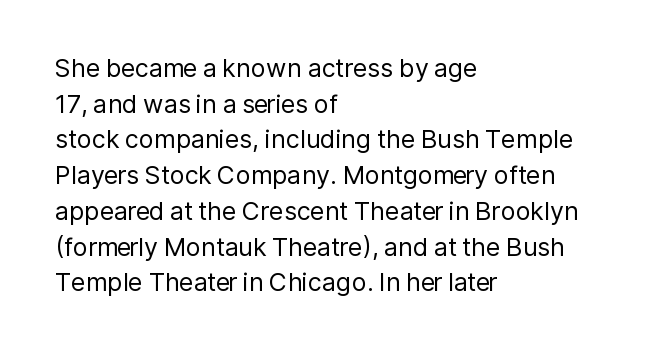
No word sits above an underline. These lines stack with their left ends in a neat column. The line-height multiplier appears to be the usual default. Ordinary non-slanted type is in use. Students, note that the glyphs here touch the page at normal intervals.
